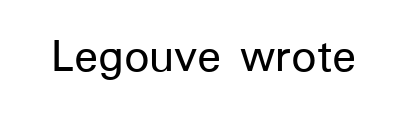
The rendering shows plain stroke endings on the letterforms — a sans-serif design. Clear beneath every line of the passage. Every character sits straight up, as roman type does. Here the designer chose a conventional face with non-uniform glyph widths. This rendering leaves character spacing at its baseline value.
